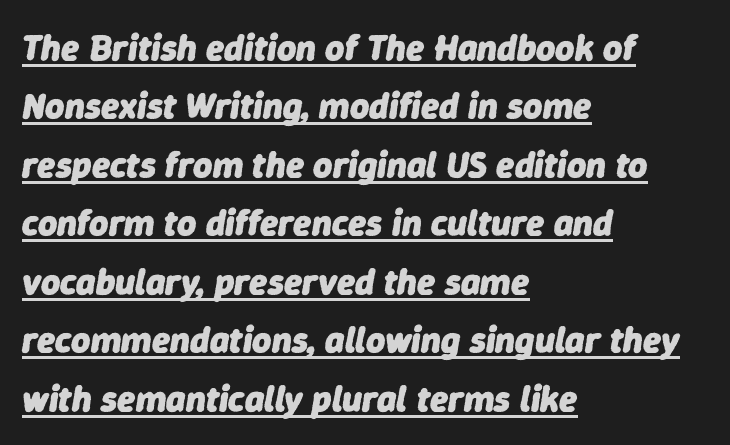
The image shows 37 px heavy type, italic (leaning right); set left-aligned, normal line spacing (1.58x), normal letter spacing, underlined; low stroke contrast and a medium x-height.
